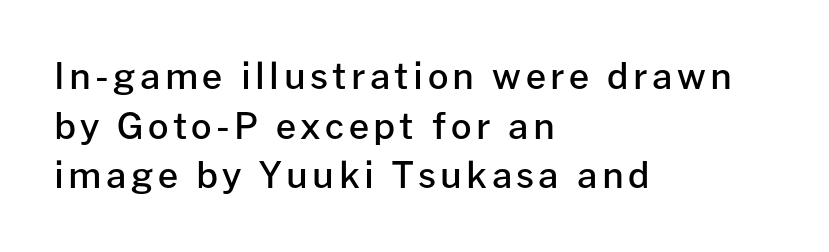
Grotesque or geometric, the face here clearly has no serifs. Line beginnings align vertically; line endings do not. Upright lettering throughout. Note the varied advance widths — an 'i' is clearly narrower than an 'm'.
